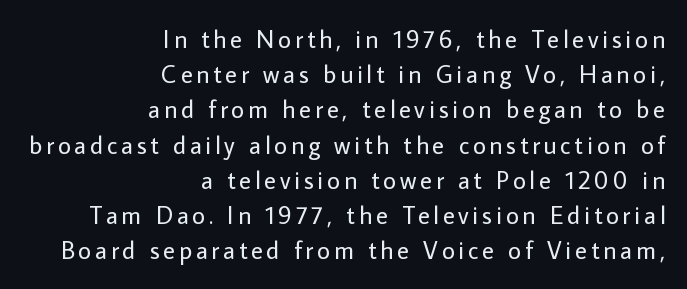
The image shows 25 px text type, upright; set right-aligned, normal line spacing (1.41x), not underlined.
